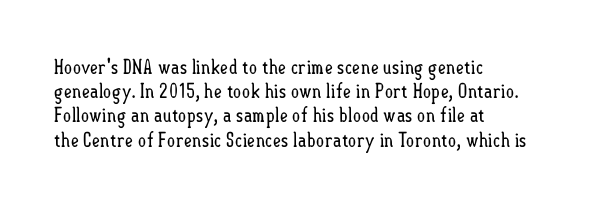
{"italic": "no", "bold": "no", "underline": "no", "align": "left", "line_spacing_ratio": 1.21, "letter_spacing": "normal", "letter_spacing_em": 0.0, "glyph_px": 20}
